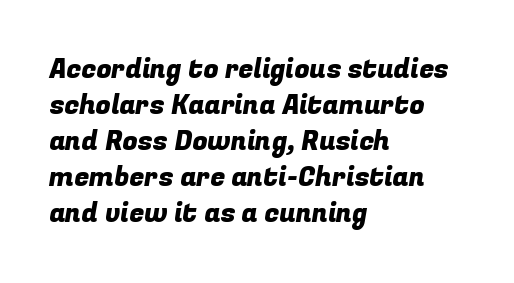
Nobody touched the tracking dial on this one. Which margin do the lines hug? The left one — the right edge is uneven. The passage shown is not underscored anywhere. Compared with typical paragraphs, the rows here are spaced about the same.
